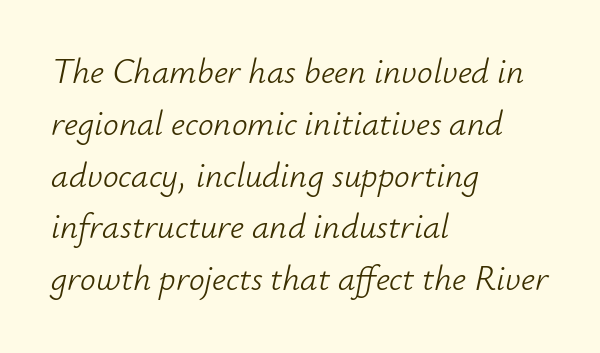
The image shows 35 px light type, italic (leaning right); set left-aligned, normal line spacing (1.48x), normal letter spacing, not underlined; low stroke contrast and a small x-height.
